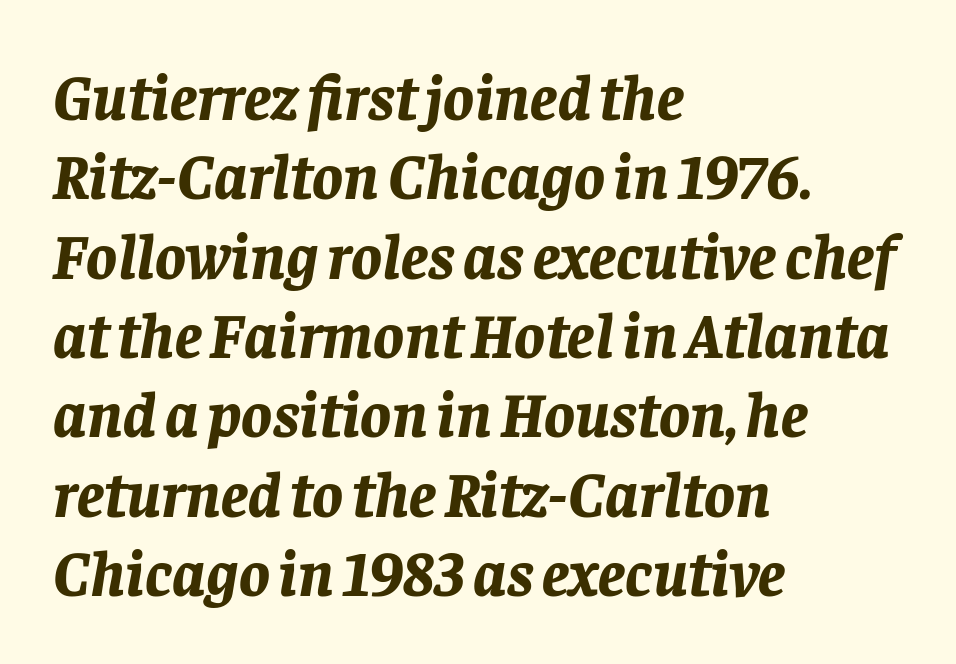
Each letter keeps its own natural width here, so spacing adapts to shape. The space directly below the letters is spotless. Tracking value appears to be zero — textbook default spacing. Emphasis by weight is at full strength: bold.
